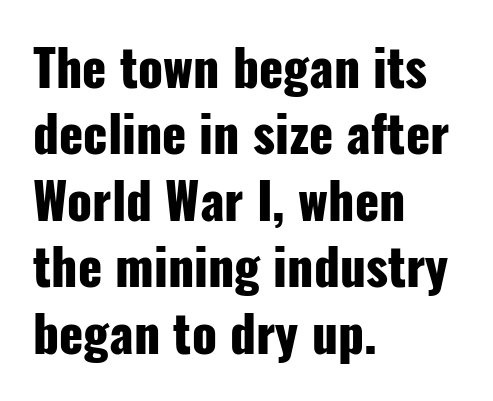
Q: Is the text bold? A: Yes.
Q: Is the text italic (slanted)? A: No, it is upright.
Q: Is the typeface a serif or a sans-serif typeface? A: Sans-serif.
Q: Is the text underlined? A: No.
Q: How is the paragraph aligned? A: Left-aligned.
Q: Is the spacing between letters normal or unusually wide? A: Normal.
Q: Is the spacing between lines tight, normal or loose? A: Normal.
Q: Width (condensed, normal, or wide)? A: Condensed.
Q: Stroke contrast? A: Low.
Q: x-height? A: Medium.
Q: Monospaced? A: No.
